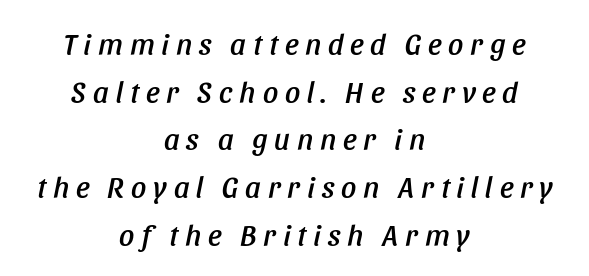
{"italic": "yes", "lean": "right", "slant_degrees": 11, "width": "condensed", "stroke_contrast": "low", "x_height": "large", "monospaced": "no", "underline": "no", "align": "center", "line_spacing": "normal", "line_spacing_ratio": 1.59, "letter_spacing": "wide", "letter_spacing_em": 0.23, "glyph_px": 30}
